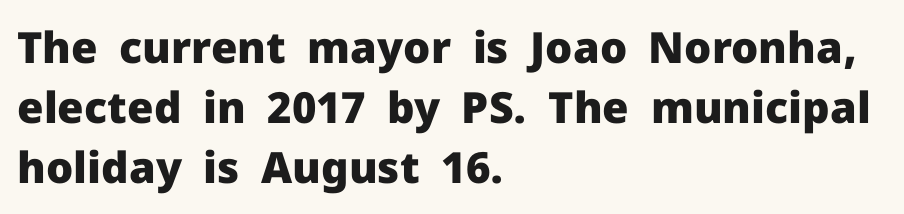
{"serif": "no", "italic": "no", "bold": "yes", "weight": "heavy", "width": "normal", "stroke_contrast": "low", "x_height": "medium", "monospaced": "no", "underline": "no", "align": "left", "line_spacing": "normal", "line_spacing_ratio": 1.4, "letter_spacing": "normal", "letter_spacing_em": 0.0, "glyph_px": 43}
